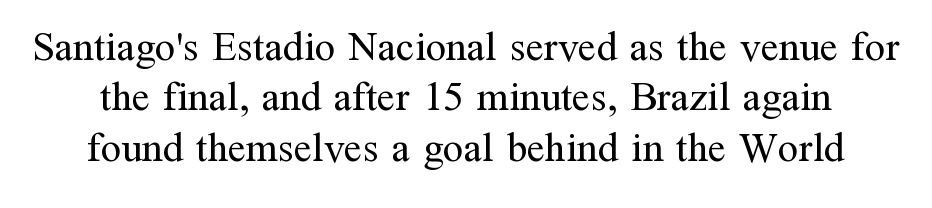
Students, note that the glyphs here touch the page at normal intervals. Posture: upright roman. This reads as an unemphasized weight, regular at the heaviest. Type without underlining. The type family on display is of the serif kind.
